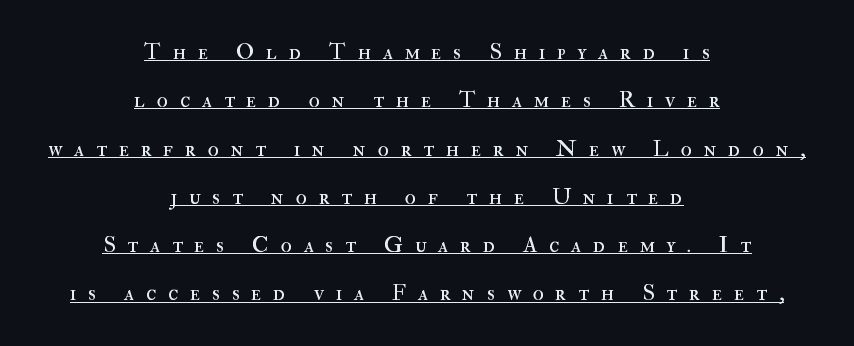
{"italic": "no", "bold": "no", "underline": "yes", "align": "center", "line_spacing": "loose", "line_spacing_ratio": 2.1, "letter_spacing": "wide", "letter_spacing_em": 0.5, "glyph_px": 23}
